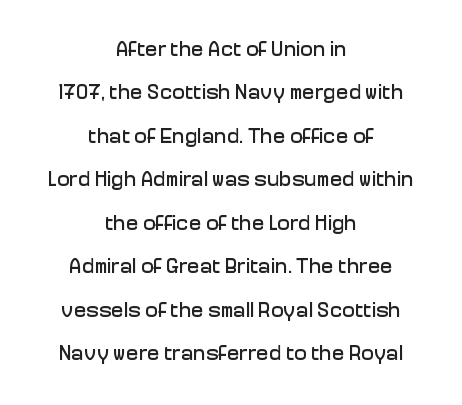
Rendered with straight, roman letterforms. The text block is weighted toward neither margin, spreading evenly from the middle. The passage shown has conventional tracking throughout. Plain, unruled lines of type. Line spacing here is loose.
